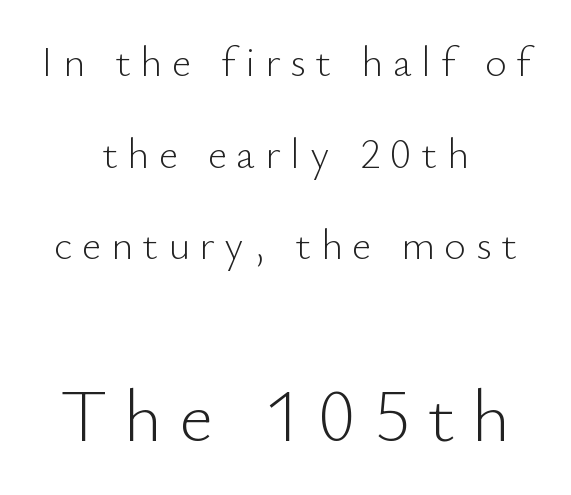
The image shows 73 px light sans-serif type, upright; set centered, loose line spacing (2.18x), unusually wide letter spacing (+0.23 em), not underlined; the second (bottom) block is 1.74x larger; low stroke contrast and a small x-height.
